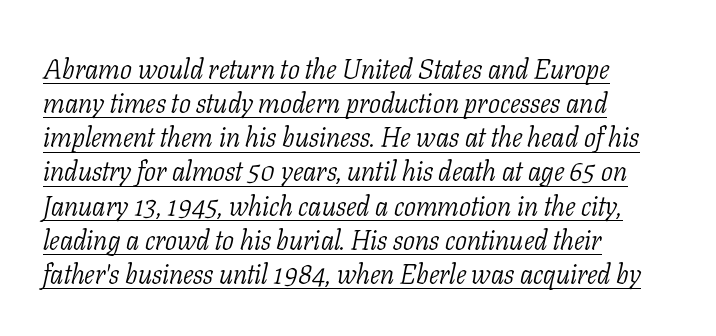
Q: Is the text bold? A: No.
Q: Is the text italic (slanted)? A: Yes, it leans right by about 11 degrees.
Q: Is the typeface a serif or a sans-serif typeface? A: Serif.
Q: Is the text underlined? A: Yes.
Q: How is the paragraph aligned? A: Left-aligned.
Q: Is the spacing between letters normal or unusually wide? A: Normal.
Q: Width (condensed, normal, or wide)? A: Condensed.
Q: Stroke contrast? A: Low.
Q: x-height? A: Medium.
Q: Monospaced? A: No.
